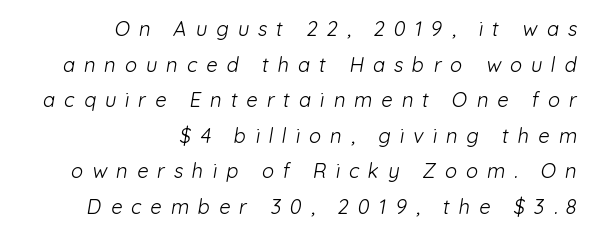
Q: Is the text bold? A: No.
Q: Is the text underlined? A: No.
Q: How is the paragraph aligned? A: Right-aligned.
Q: Is the spacing between letters normal or unusually wide? A: Unusually wide.
